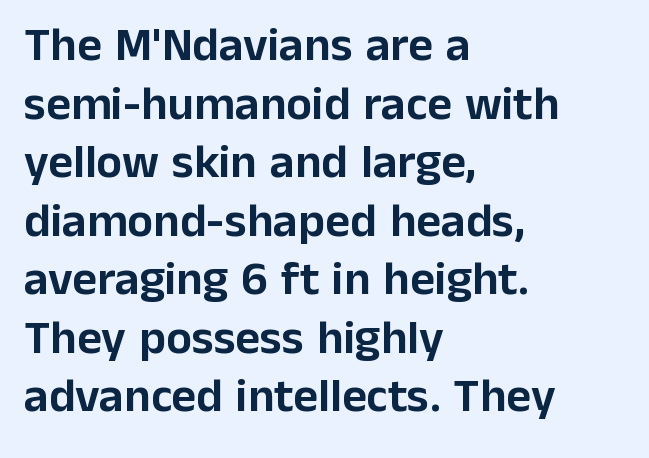
Tall strokes in this sample are plumb rather than angled. Here the designer chose a conventional face with non-uniform glyph widths. This rendering employs a face without finishing strokes, i.e., a sans-serif. Descenders hang freely into open space. Does the copy run flush right? No — it runs flush left. No extra tracking has been applied to these lines.
